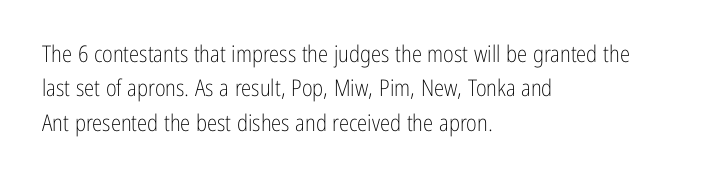
{"italic": "no", "bold": "no", "underline": "no", "align": "left", "line_spacing": "normal", "line_spacing_ratio": 1.49, "letter_spacing": "normal", "letter_spacing_em": 0.0, "glyph_px": 23}
